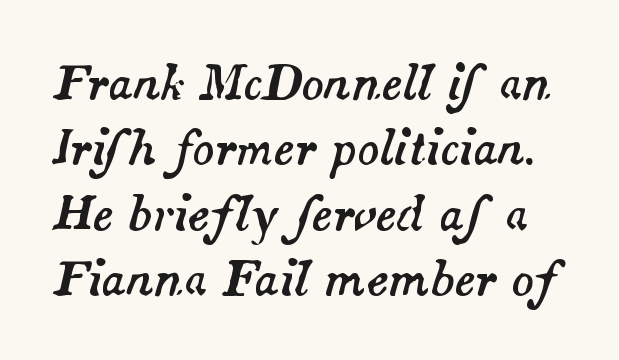
Characters follow at the spacing the type designer built in. Emphasis-style slanted type is in use. This sample has the flowing, uneven cadence of proportional lettering. The foot of each line stays bare and open.
